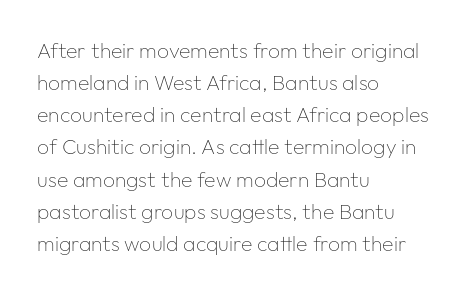
The image shows 21 px text type, upright; set left-aligned, normal line spacing (1.53x), normal letter spacing, not underlined.
